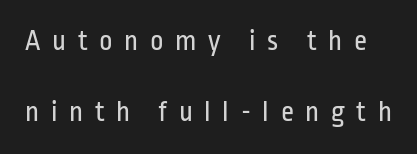
Q: Is the text bold? A: No.
Q: Is the text italic (slanted)? A: No, it is upright.
Q: Is the typeface a serif or a sans-serif typeface? A: Sans-serif.
Q: Is the text underlined? A: No.
Q: Is the spacing between letters normal or unusually wide? A: Unusually wide.
Q: Is the spacing between lines tight, normal or loose? A: Loose.
Q: Width (condensed, normal, or wide)? A: Condensed.
Q: Stroke contrast? A: Low.
Q: x-height? A: Medium.
Q: Monospaced? A: No.
